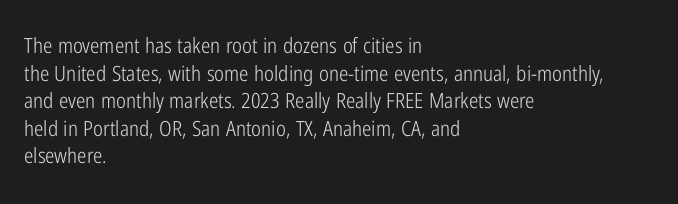
The image shows 21 px text type, upright; set left-aligned, normal line spacing (1.31x), normal letter spacing, not underlined.
